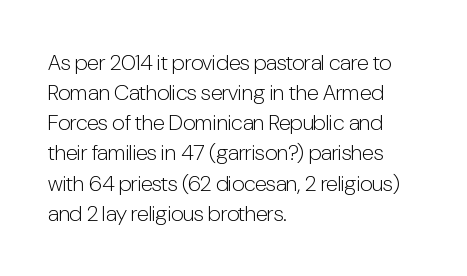
Q: Is the text bold? A: No.
Q: Is the text italic (slanted)? A: No, it is upright.
Q: Is the text underlined? A: No.
Q: How is the paragraph aligned? A: Left-aligned.
Q: Is the spacing between letters normal or unusually wide? A: Normal.
Q: Is the spacing between lines tight, normal or loose? A: Normal.
